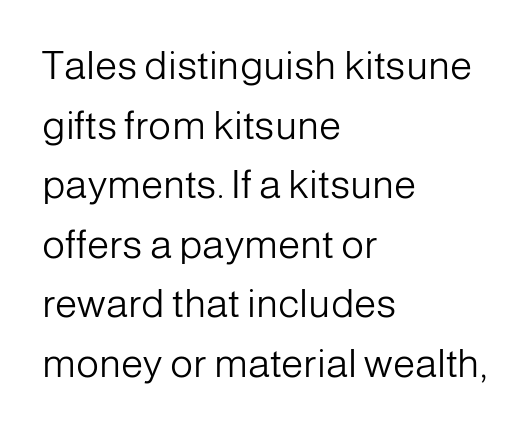
Character widths vary here, with narrow letters taking less room than wide ones. The weight tops out at a normal text grade. The type sits square on the baseline with zero lean. Each word holds together tightly as a unit, with standard inter-letter gaps.
